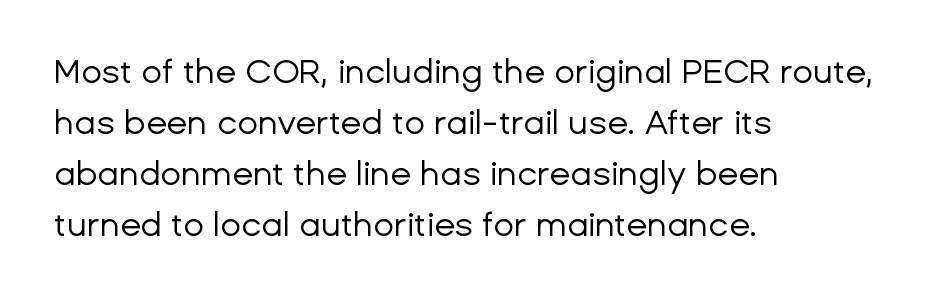
Grotesque or geometric, the face here clearly has no serifs. This is the regular roman posture of the typeface. The face used here is proportionally spaced, like ordinary book or web type. Inter-character spacing is left at the font's built-in metrics. Underlining? Definitely not there.
